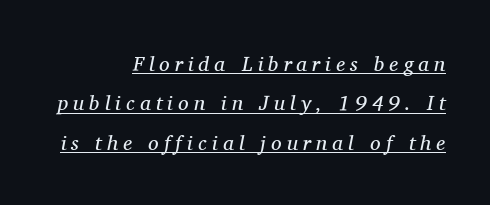
Q: Is the text bold? A: No.
Q: Is the text italic (slanted)? A: Yes, it leans right by about 11 degrees.
Q: Is the text underlined? A: Yes.
Q: How is the paragraph aligned? A: Right-aligned.
Q: Is the spacing between letters normal or unusually wide? A: Unusually wide.
